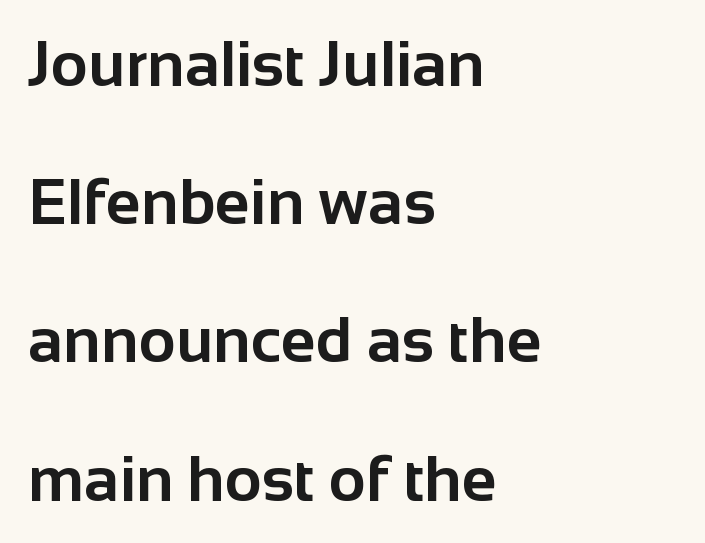
The image shows 64 px bold sans-serif type, upright; set left-aligned, loose line spacing (2.16x), normal letter spacing, not underlined; low stroke contrast and a medium x-height.
